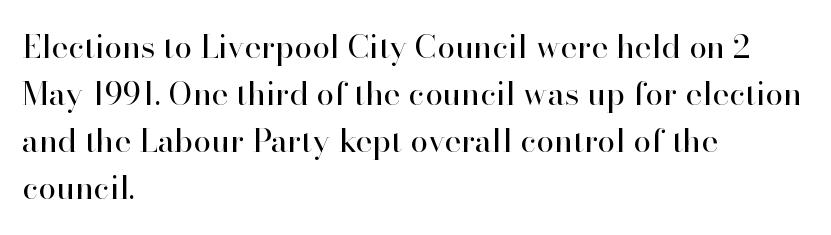
The image shows 32 px regular-weight serif type, upright; set left-aligned, normal line spacing (1.47x), normal letter spacing, not underlined; high stroke contrast and a small x-height.
